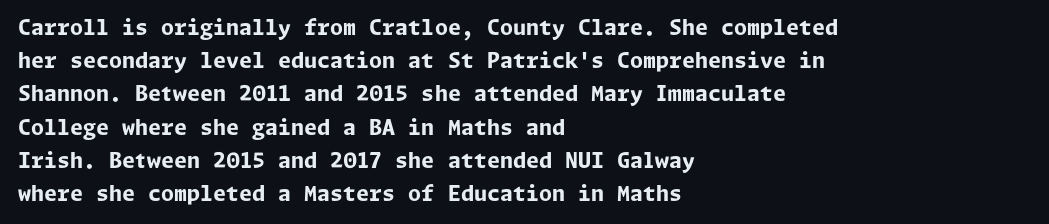
The font is running at its bold setting. Letters rest on an invisible, unmarked baseline. Students, note that the glyphs here touch the page at normal intervals. The rendering anchors every line to the left-hand side.
